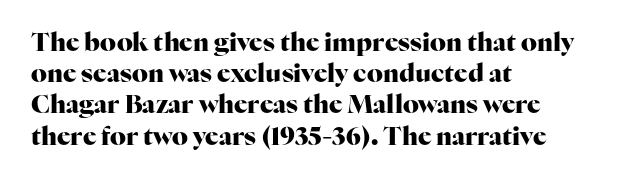
The image shows 25 px bold type, upright; set left-aligned, normal line spacing (1.25x), normal letter spacing, not underlined.
